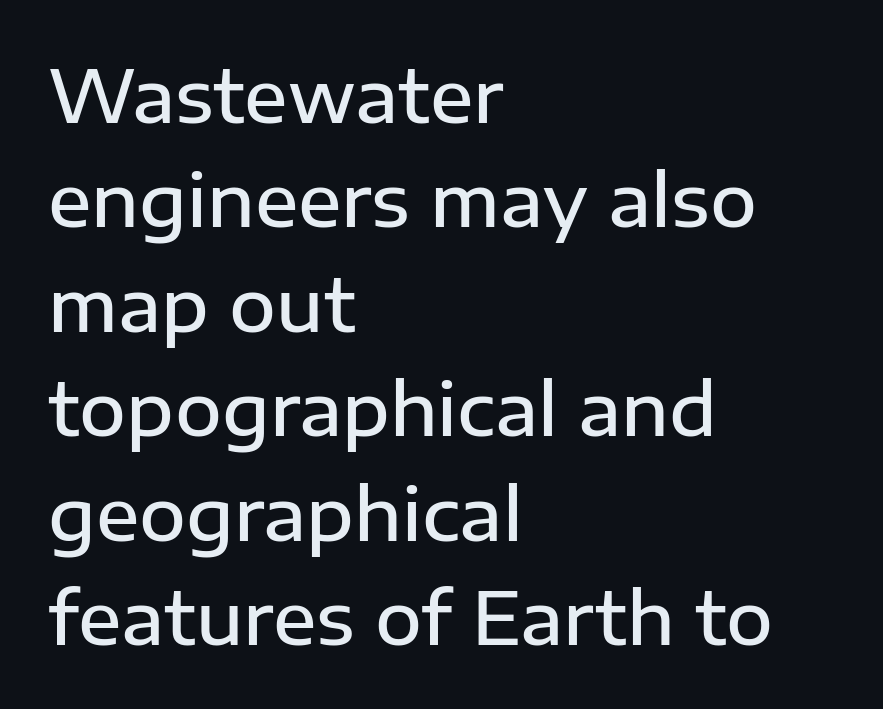
Q: Is the text bold? A: Semi-bold.
Q: Is the text italic (slanted)? A: No, it is upright.
Q: Is the typeface a serif or a sans-serif typeface? A: Sans-serif.
Q: Is the text underlined? A: No.
Q: How is the paragraph aligned? A: Left-aligned.
Q: Is the spacing between letters normal or unusually wide? A: Normal.
Q: Is the spacing between lines tight, normal or loose? A: Normal.
Q: Width (condensed, normal, or wide)? A: Normal.
Q: Stroke contrast? A: Low.
Q: x-height? A: Medium.
Q: Monospaced? A: No.
